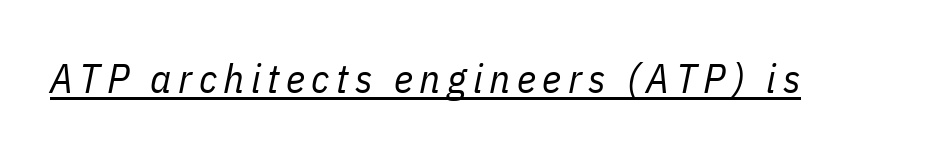
Do the characters align in a grid? No, the font is proportional. The text carries the slant typical of an italic or oblique font. A light-to-regular cut is what we see here. This sample carries an underscore along the baseline area.
